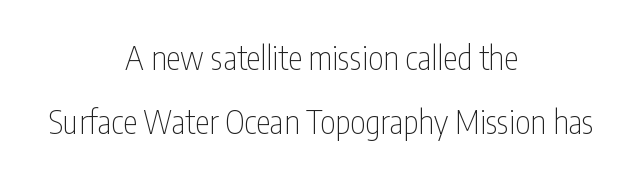
{"serif": "no", "italic": "no", "bold": "no", "weight": "thin", "width": "condensed", "stroke_contrast": "low", "x_height": "medium", "monospaced": "no", "underline": "no", "align": "center", "line_spacing": "loose", "line_spacing_ratio": 1.94, "letter_spacing": "normal", "letter_spacing_em": 0.0, "glyph_px": 33}
